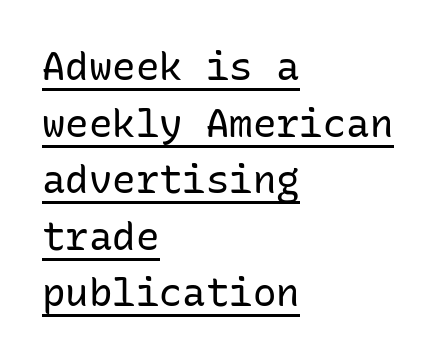
Is this a fixed-width face? Yes — each glyph sits in an identical cell. A typesetter would mark this as roman, not italic. The space between consecutive lines is moderate. A baseline rule has been typeset under these characters.
